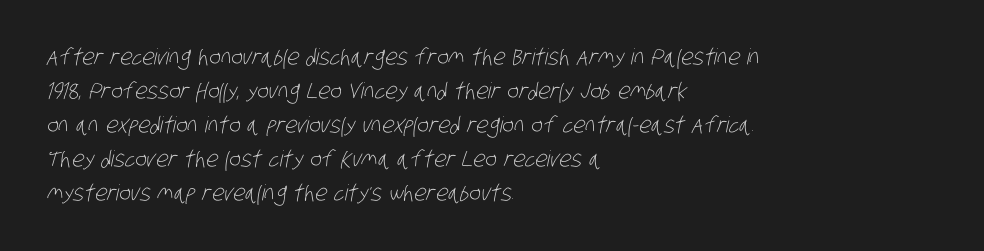
The font sits on the lighter half of the weight spectrum, regular included. Default kerning and tracking; the words read as compact shapes. The vertical gap from one line to the next is medium. Caption: multi-line text, flush left, ragged right. The glyphs are unaccompanied by any horizontal stroke below them.
